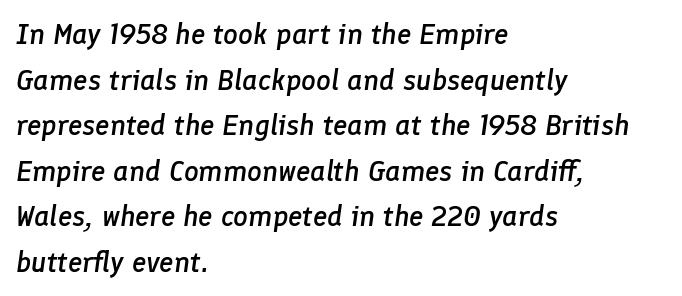
Q: Is the text bold? A: Semi-bold.
Q: Is the text italic (slanted)? A: Yes, it leans right by about 8 degrees.
Q: Is the text underlined? A: No.
Q: How is the paragraph aligned? A: Left-aligned.
Q: Is the spacing between letters normal or unusually wide? A: Normal.
Q: Is the spacing between lines tight, normal or loose? A: Normal.
Q: Width (condensed, normal, or wide)? A: Normal.
Q: Stroke contrast? A: Low.
Q: x-height? A: Medium.
Q: Monospaced? A: No.
